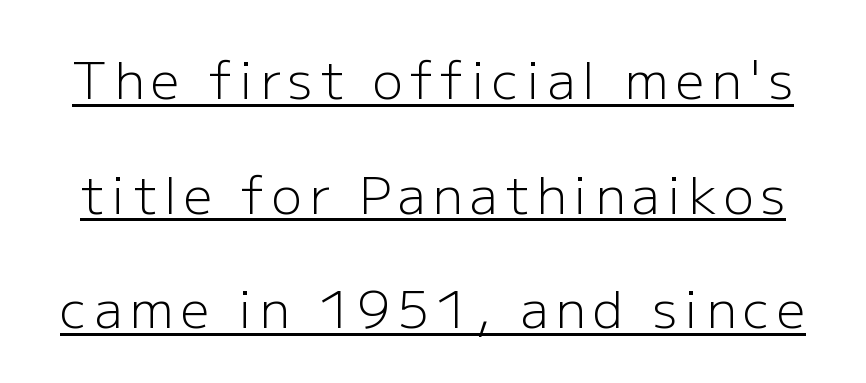
Line spacing here is loose. Every stem runs plumb, perpendicular to the baseline. The characters are drawn with everyday or finer stroke widths. Do the characters align in a grid? No, the font is proportional.
